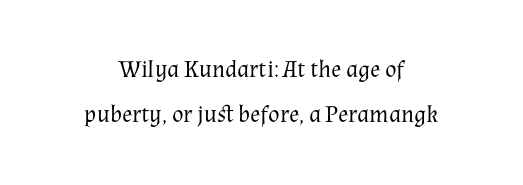
The image shows 24 px text type, upright; set centered, line spacing 1.86x, normal letter spacing, not underlined.
